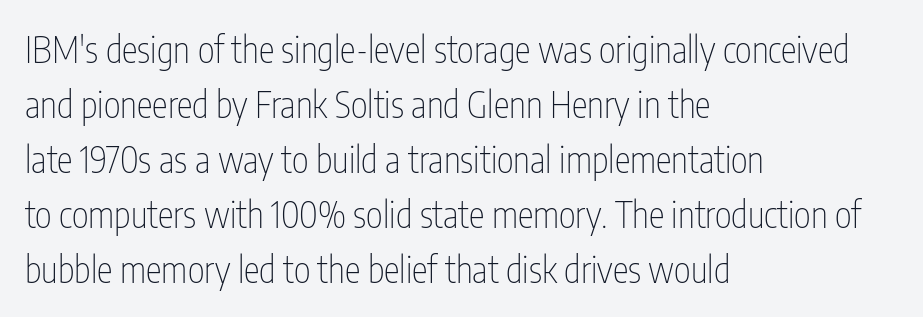
The image shows 36 px thin, condensed sans-serif type, upright; set left-aligned, normal line spacing (1.53x), normal letter spacing, not underlined; low stroke contrast and a medium x-height.
